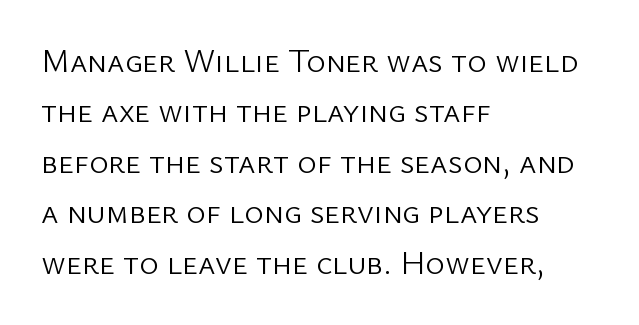
The image shows 33 px light sans-serif type, upright; set left-aligned, normal line spacing (1.53x), normal letter spacing, not underlined; low stroke contrast and a medium x-height.
